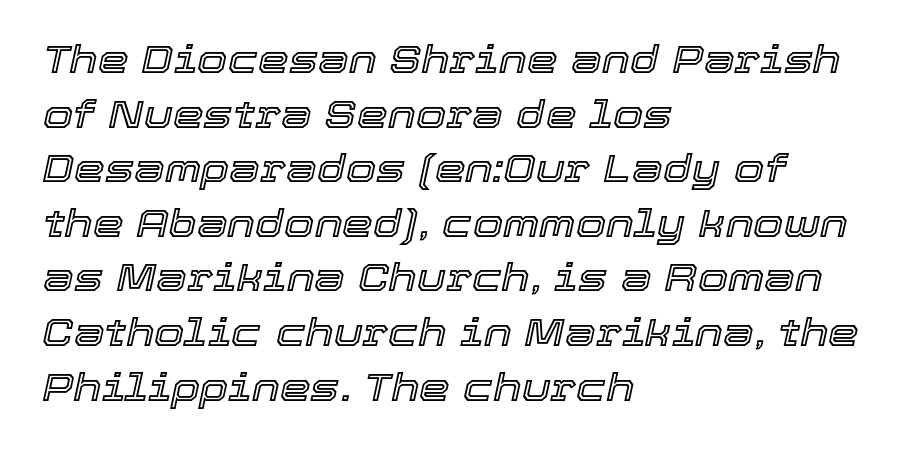
The image shows 39 px text type, italic (leaning right); set left-aligned, normal line spacing (1.4x), normal letter spacing, not underlined; a medium x-height.
